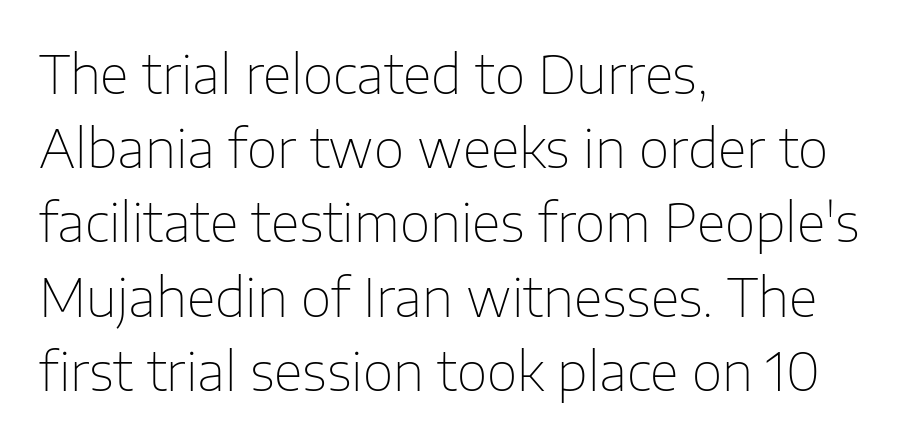
{"serif": "no", "italic": "no", "bold": "no", "weight": "thin", "width": "normal", "stroke_contrast": "low", "x_height": "medium", "monospaced": "no", "underline": "no", "align": "left", "line_spacing": "normal", "line_spacing_ratio": 1.4, "letter_spacing": "normal", "letter_spacing_em": 0.0, "glyph_px": 53}
